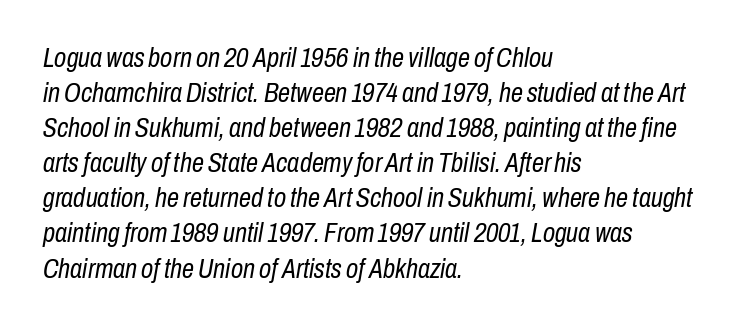
The image shows 27 px text type, italic (leaning right); set left-aligned, normal line spacing (1.3x), normal letter spacing, not underlined.
